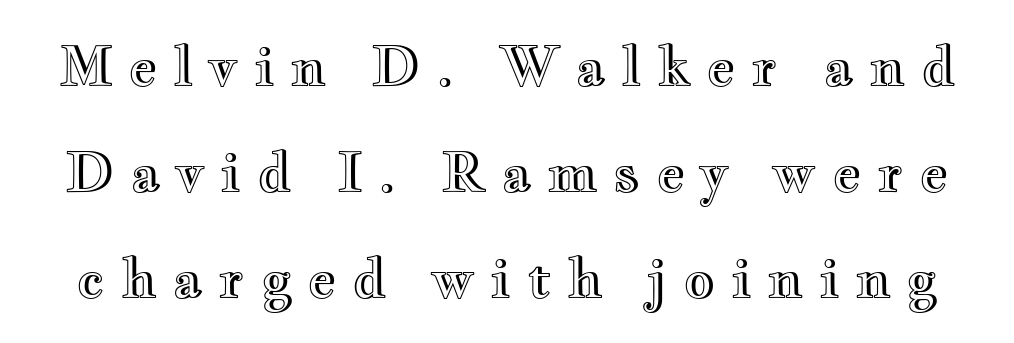
The image shows 55 px wide type, upright; set loose line spacing (1.93x), unusually wide letter spacing (+0.28 em), not underlined; a small x-height.
